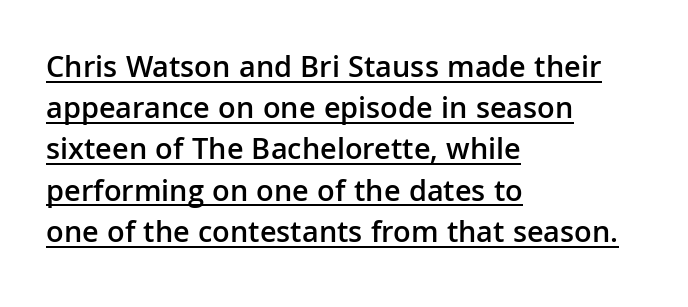
Q: Is the text bold? A: Semi-bold.
Q: Is the text italic (slanted)? A: No, it is upright.
Q: Is the typeface a serif or a sans-serif typeface? A: Sans-serif.
Q: Is the text underlined? A: Yes.
Q: How is the paragraph aligned? A: Left-aligned.
Q: Is the spacing between letters normal or unusually wide? A: Normal.
Q: Is the spacing between lines tight, normal or loose? A: Normal.
Q: Width (condensed, normal, or wide)? A: Normal.
Q: Stroke contrast? A: Low.
Q: x-height? A: Medium.
Q: Monospaced? A: No.
